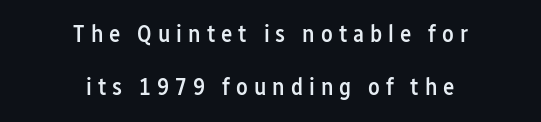
The image shows 24 px text type, upright; set centered, loose line spacing (2.22x), unusually wide letter spacing (+0.25 em), not underlined.
